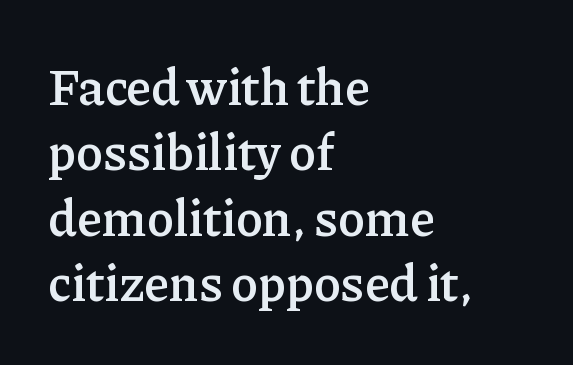
In terms of posture, this sample is upright. Small tapered or slab feet sit at the stroke ends, so this counts as serif. Is the type bold? Partly — it's a semibold, heavier than regular but not fully bold. The ragged edge is on the right, which tells us the setting is flush left.
